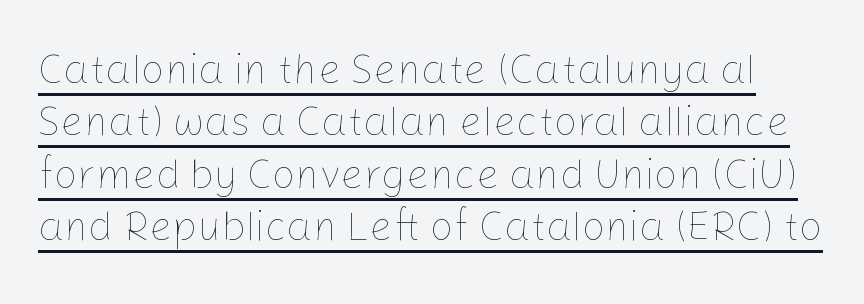
Observe the ordinary spacing: letters are neighbours, not strangers. Stroke thickness stays within the range of a standard reading face or lighter. Normally led — the rows are evenly, conventionally spaced. The rendered words wear a rule along their underside. This is roman type, the default non-slanted kind.
